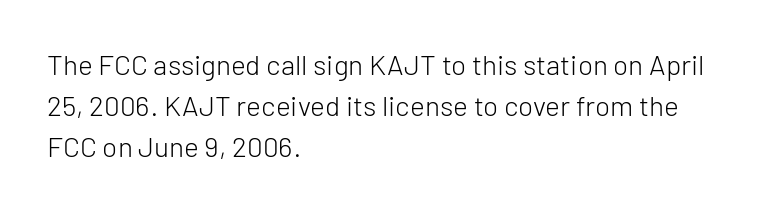
{"serif": "no", "italic": "no", "bold": "no", "weight": "light", "width": "normal", "stroke_contrast": "low", "x_height": "medium", "monospaced": "no", "underline": "no", "align": "left", "line_spacing": "normal", "line_spacing_ratio": 1.47, "letter_spacing": "normal", "letter_spacing_em": 0.0, "glyph_px": 28}
